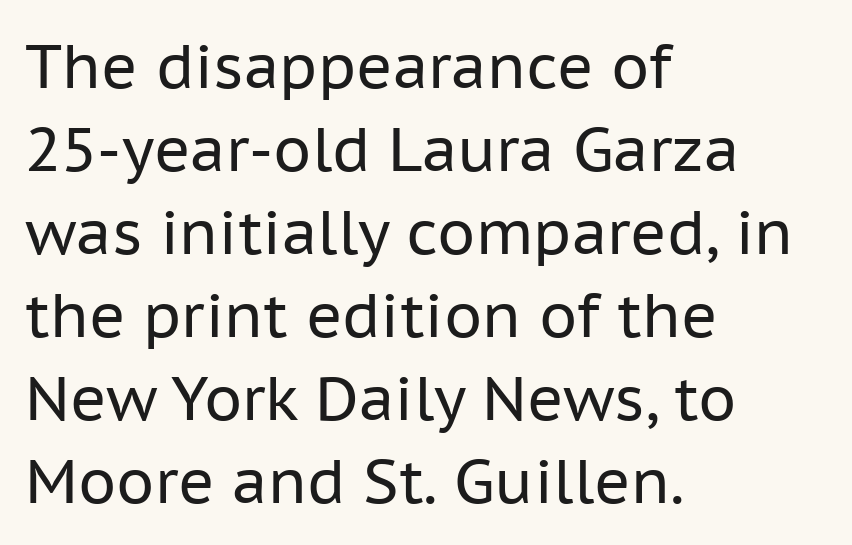
Q: Is the text bold? A: No.
Q: Is the text italic (slanted)? A: No, it is upright.
Q: Is the typeface a serif or a sans-serif typeface? A: Sans-serif.
Q: Is the text underlined? A: No.
Q: How is the paragraph aligned? A: Left-aligned.
Q: Is the spacing between letters normal or unusually wide? A: Normal.
Q: Is the spacing between lines tight, normal or loose? A: Normal.
Q: Width (condensed, normal, or wide)? A: Normal.
Q: Stroke contrast? A: Low.
Q: x-height? A: Medium.
Q: Monospaced? A: No.
